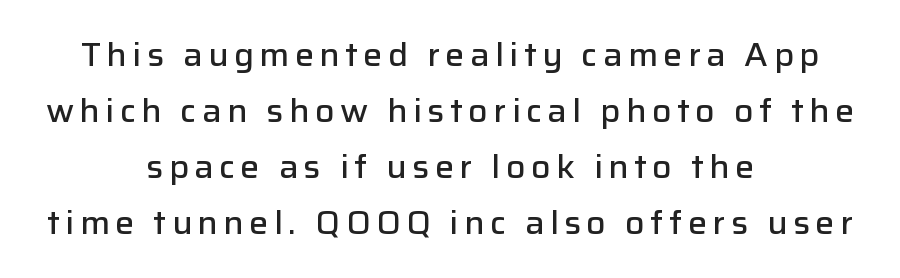
Q: Is the text bold? A: Semi-bold.
Q: Is the text italic (slanted)? A: No, it is upright.
Q: Is the typeface a serif or a sans-serif typeface? A: Sans-serif.
Q: Is the text underlined? A: No.
Q: How is the paragraph aligned? A: Centered.
Q: Width (condensed, normal, or wide)? A: Normal.
Q: Stroke contrast? A: Low.
Q: x-height? A: Medium.
Q: Monospaced? A: No.
